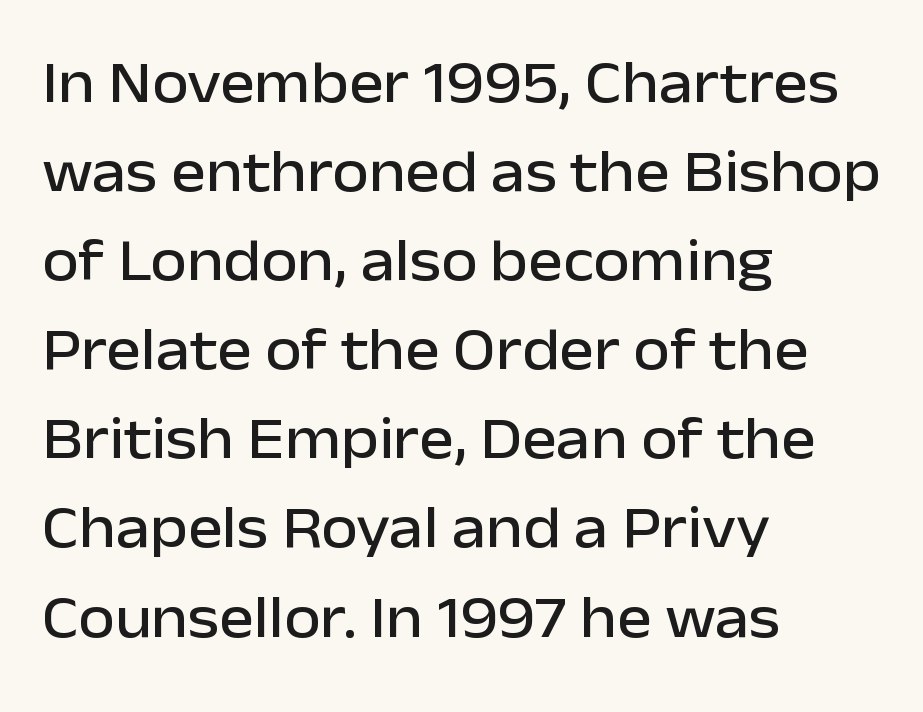
Q: Is the text italic (slanted)? A: No, it is upright.
Q: Is the typeface a serif or a sans-serif typeface? A: Sans-serif.
Q: Is the text underlined? A: No.
Q: How is the paragraph aligned? A: Left-aligned.
Q: Is the spacing between letters normal or unusually wide? A: Normal.
Q: Is the spacing between lines tight, normal or loose? A: Normal.
Q: Width (condensed, normal, or wide)? A: Normal.
Q: Stroke contrast? A: Low.
Q: x-height? A: Medium.
Q: Monospaced? A: No.
